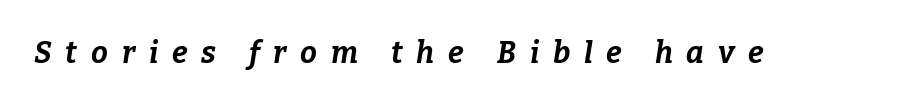
Q: Is the text bold? A: Yes.
Q: Is the text italic (slanted)? A: Yes, it leans right by about 9 degrees.
Q: Is the text underlined? A: No.
Q: Is the spacing between letters normal or unusually wide? A: Unusually wide.
Q: Width (condensed, normal, or wide)? A: Normal.
Q: Stroke contrast? A: Low.
Q: x-height? A: Medium.
Q: Monospaced? A: No.
